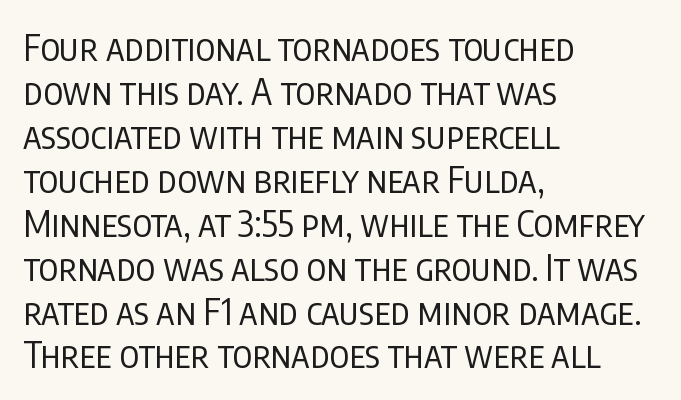
{"serif": "no", "italic": "no", "bold": "no", "weight": "regular", "width": "condensed", "stroke_contrast": "low", "x_height": "large", "monospaced": "no", "underline": "no", "align": "left", "line_spacing_ratio": 1.22, "letter_spacing": "normal", "letter_spacing_em": 0.0, "glyph_px": 36}
